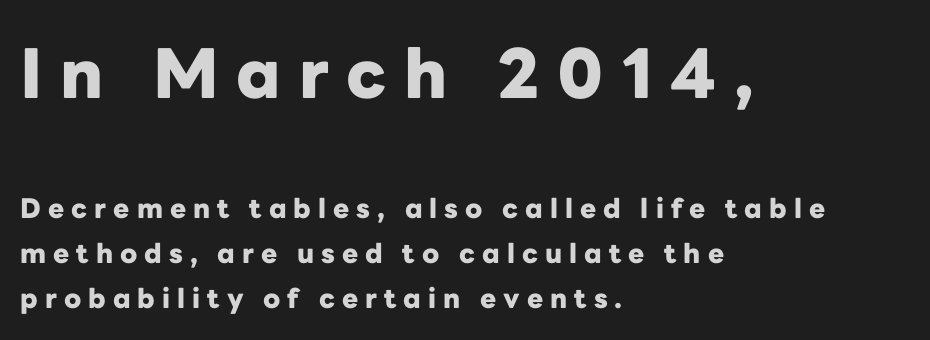
The image shows 68 px heavy sans-serif type, upright; set left-aligned, normal line spacing (1.66x), unusually wide letter spacing (+0.26 em), not underlined; the first (top) block is 2.52x larger; low stroke contrast and a medium x-height.
